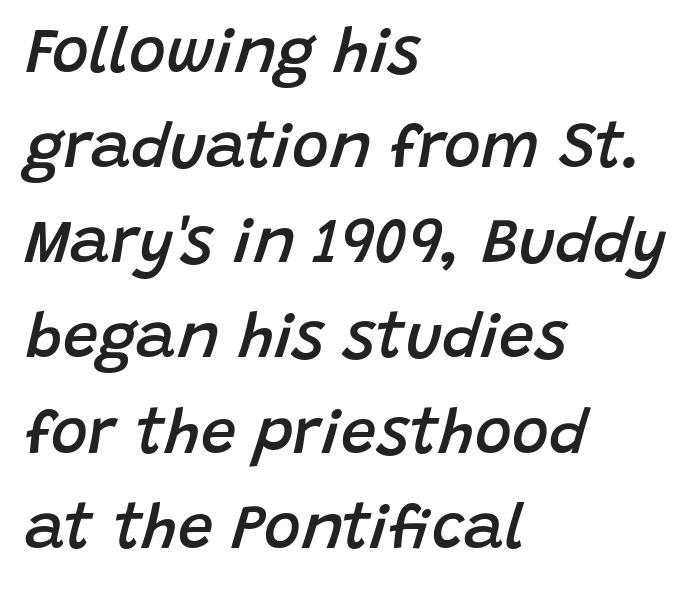
The axis of the letterforms is tilted away from vertical. The rendering anchors every line to the left-hand side. A bit beefed up — I'd call it semibold rather than bold. A typesetter would call this proportional, since set widths differ per character. Each new line begins a customary step beneath the previous one. The area under the type is left untouched.
